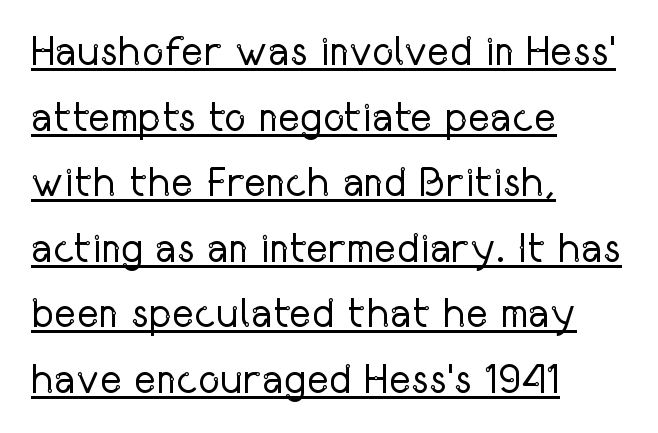
Q: Is the text bold? A: No.
Q: Is the text italic (slanted)? A: No, it is upright.
Q: Is the typeface a serif or a sans-serif typeface? A: Sans-serif.
Q: Is the text underlined? A: Yes.
Q: How is the paragraph aligned? A: Left-aligned.
Q: Is the spacing between letters normal or unusually wide? A: Normal.
Q: Is the spacing between lines tight, normal or loose? A: Normal.
Q: Width (condensed, normal, or wide)? A: Condensed.
Q: Stroke contrast? A: Low.
Q: x-height? A: Medium.
Q: Monospaced? A: No.
